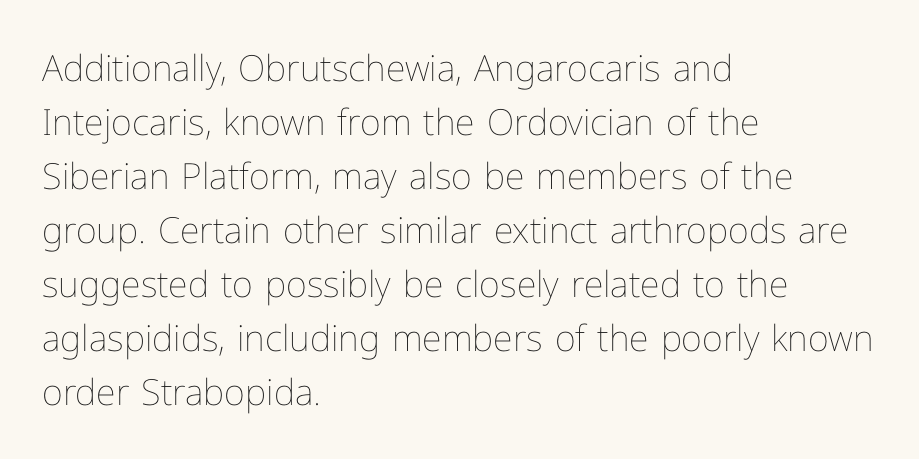
Q: Is the text bold? A: No.
Q: Is the text italic (slanted)? A: No, it is upright.
Q: Is the text underlined? A: No.
Q: How is the paragraph aligned? A: Left-aligned.
Q: Is the spacing between letters normal or unusually wide? A: Normal.
Q: Is the spacing between lines tight, normal or loose? A: Normal.
Q: Width (condensed, normal, or wide)? A: Normal.
Q: Stroke contrast? A: Low.
Q: x-height? A: Medium.
Q: Monospaced? A: No.
